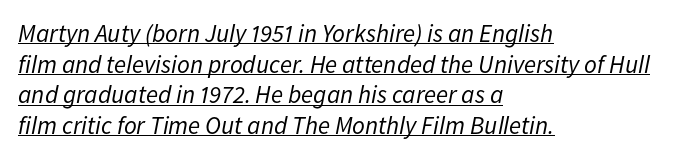
The image shows 25 px text type, italic (leaning right); set left-aligned, line spacing 1.23x, normal letter spacing, underlined.
